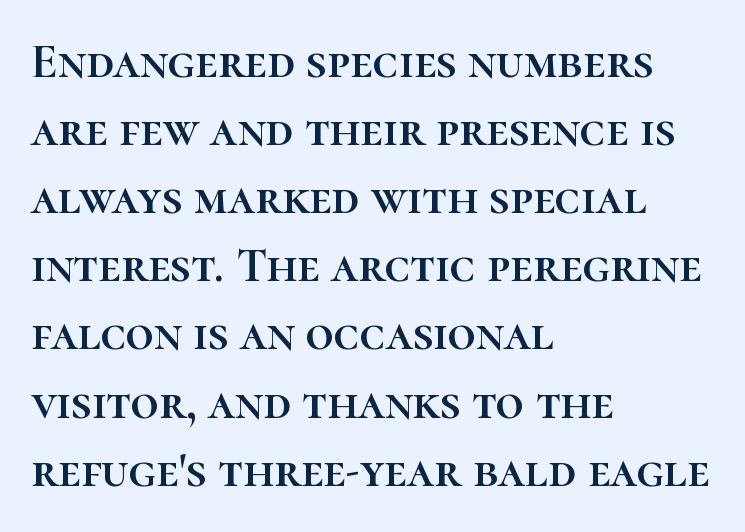
Observe the ordinary spacing: letters are neighbours, not strangers. Horizontal bands of white between lines are of average thickness. One-word summary of the alignment: left. You could not count columns in this text — the font is proportionally spaced. Posture: upright roman.
